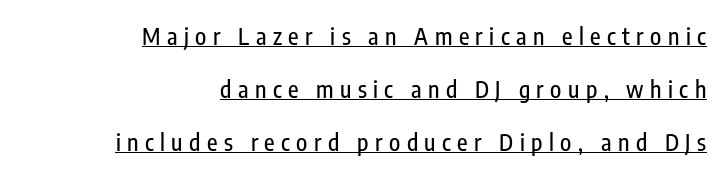
Q: Is the text italic (slanted)? A: No, it is upright.
Q: Is the text underlined? A: Yes.
Q: How is the paragraph aligned? A: Right-aligned.
Q: Is the spacing between letters normal or unusually wide? A: Unusually wide.
Q: Is the spacing between lines tight, normal or loose? A: Loose.
